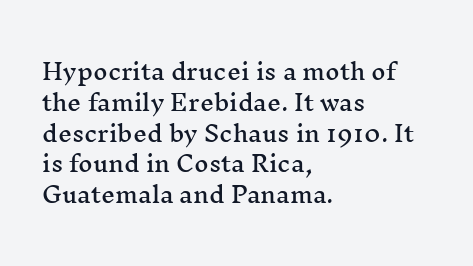
The image shows 22 px text type, upright; set left-aligned, normal line spacing (1.4x), normal letter spacing, not underlined.
